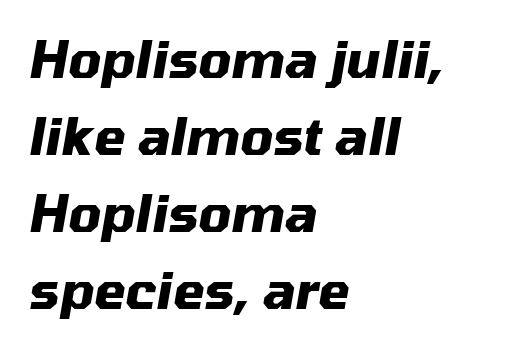
These lines keep a tight, regular rhythm from letter to letter. Bare-footed words on every line. Caption: multi-line text, flush left, ragged right. The face used here has a pronounced slope to its letters. Honestly, the row spacing looks completely unremarkable.
